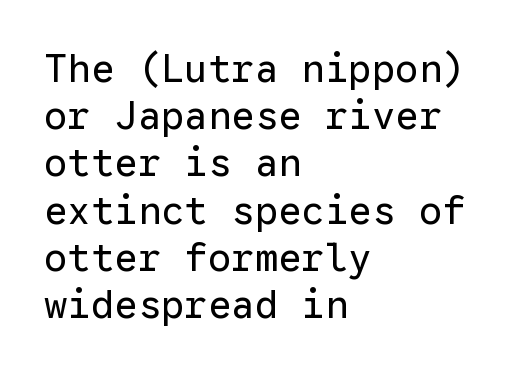
Q: Is the text bold? A: No.
Q: Is the text italic (slanted)? A: No, it is upright.
Q: Is the typeface a serif or a sans-serif typeface? A: Sans-serif.
Q: Is the text underlined? A: No.
Q: How is the paragraph aligned? A: Left-aligned.
Q: Is the spacing between letters normal or unusually wide? A: Normal.
Q: Width (condensed, normal, or wide)? A: Normal.
Q: Stroke contrast? A: Low.
Q: x-height? A: Medium.
Q: Monospaced? A: Yes.
